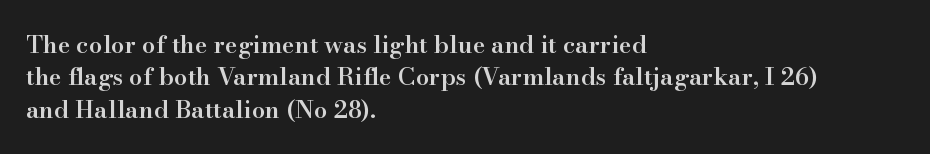
{"italic": "no", "bold": "semi", "underline": "no", "align": "left", "line_spacing": "normal", "line_spacing_ratio": 1.35, "letter_spacing": "normal", "letter_spacing_em": 0.0, "glyph_px": 24}
